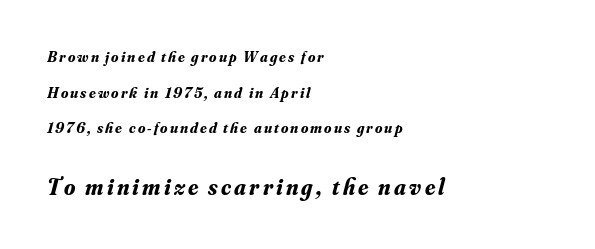
The passage shown leans; its letterforms are oblique. Decoration check: the copy has no underline. These words are printed bold, with thick strokes throughout. You could fit nearly another row in the gap between these rows. The lower block of text is set noticeably larger than the block above it.
